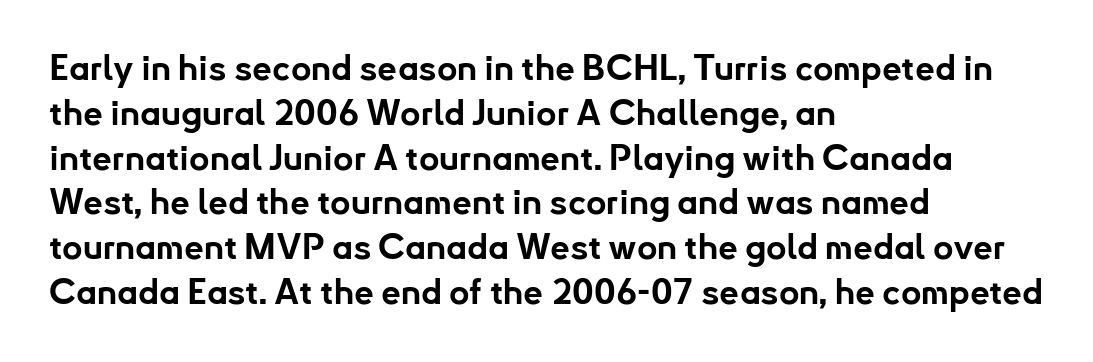
The image shows 35 px bold sans-serif type, upright; set left-aligned, normal line spacing (1.28x), normal letter spacing, not underlined; low stroke contrast and a small x-height.
